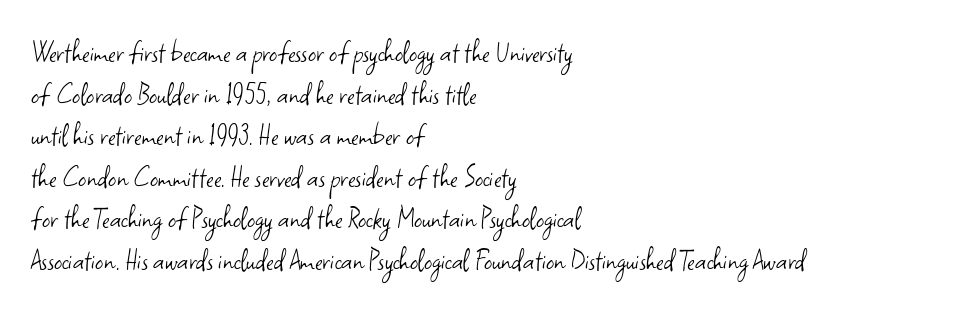
The image shows 32 px light sans-serif type; set left-aligned, normal line spacing (1.3x), normal letter spacing, not underlined; low stroke contrast and a small x-height.
